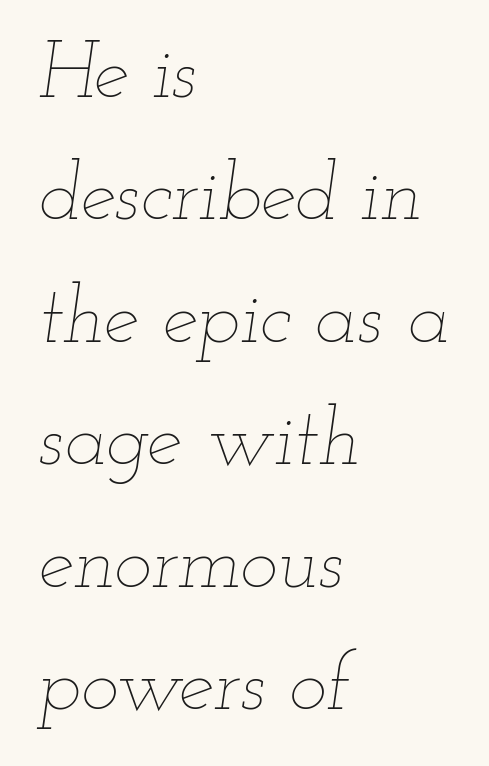
Q: Is the text bold? A: No.
Q: Is the text italic (slanted)? A: Yes, it leans right by about 12 degrees.
Q: Is the text underlined? A: No.
Q: How is the paragraph aligned? A: Left-aligned.
Q: Is the spacing between letters normal or unusually wide? A: Normal.
Q: Is the spacing between lines tight, normal or loose? A: Normal.
Q: Width (condensed, normal, or wide)? A: Wide.
Q: Stroke contrast? A: Low.
Q: x-height? A: Small.
Q: Monospaced? A: No.
